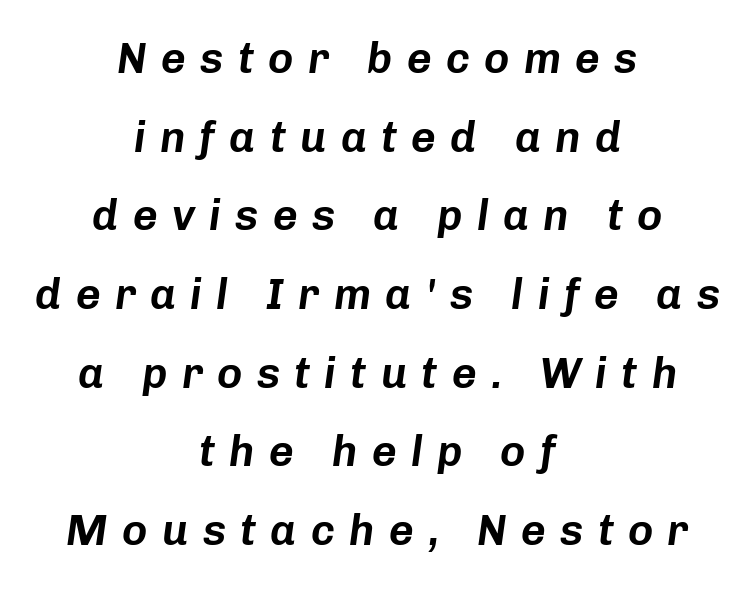
The image shows 43 px text type, italic (leaning right); set centered, line spacing 1.83x, unusually wide letter spacing (+0.33 em), not underlined; low stroke contrast and a medium x-height.
